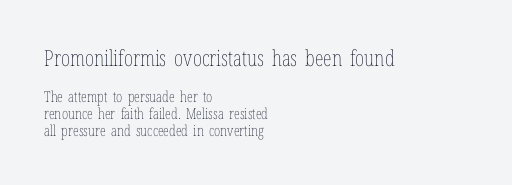
{"italic": "no", "bold": "no", "underline": "no", "align": "left", "line_spacing": "tight", "line_spacing_ratio": 1.14, "letter_spacing": "normal", "letter_spacing_em": 0.0, "larger_block": "first", "size_ratio": 1.47, "glyph_px": 22}
